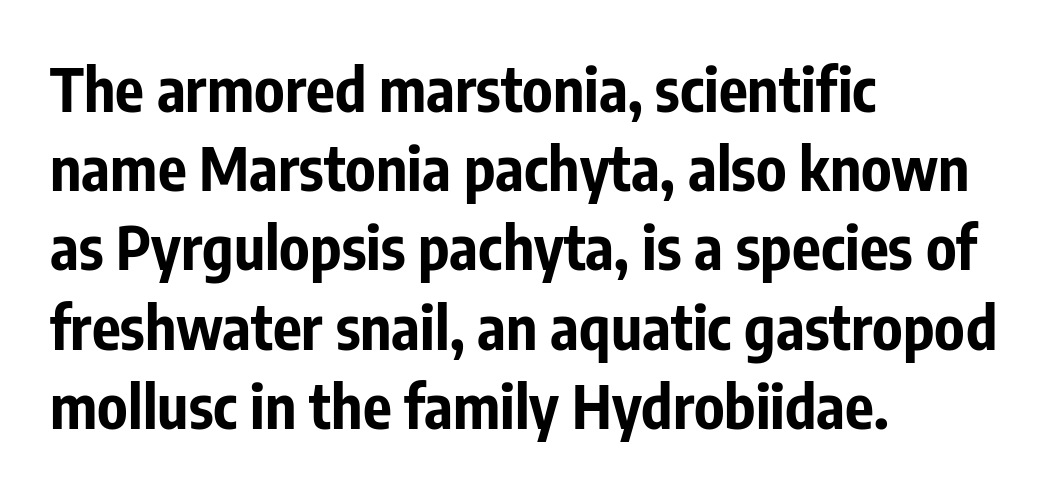
The letterforms sit shoulder to shoulder at normal distance. Is there much room between lines? A standard amount, neither cramped nor airy. Each line starts at the same left margin while the right side varies. Type style note: lacks serifs. Notice how the stems are strictly vertical — no italics here. Only glyphs here, with clear space below each row.
